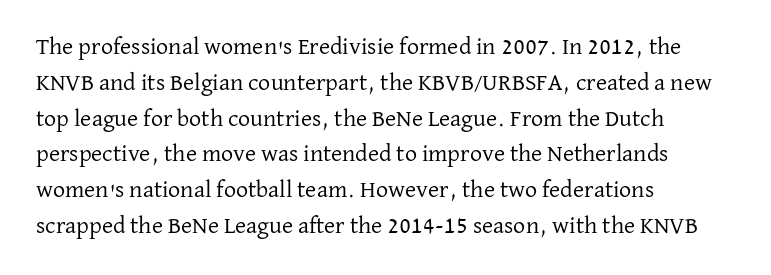
The setting favours the left margin, as ordinary paragraphs usually do. Upright lettering throughout. Letter spacing: default. No chunkiness to these letters — they're not bold.
